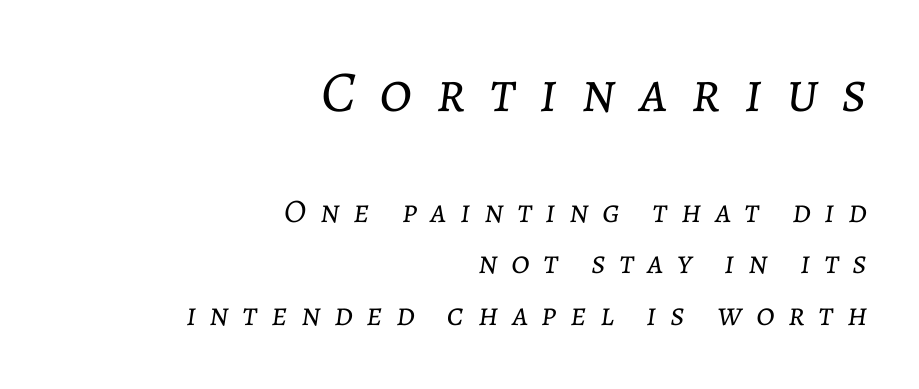
Q: Is the text bold? A: No.
Q: Is the text italic (slanted)? A: Yes, it leans right by about 7 degrees.
Q: Is the text underlined? A: No.
Q: How is the paragraph aligned? A: Right-aligned.
Q: Is the spacing between letters normal or unusually wide? A: Unusually wide.
Q: Is the spacing between lines tight, normal or loose? A: Normal.
Q: Which block of text is set in a larger size, the first (top) or the second (bottom)? A: The first (top) one.
Q: Width (condensed, normal, or wide)? A: Normal.
Q: Stroke contrast? A: Low.
Q: x-height? A: Medium.
Q: Monospaced? A: No.
